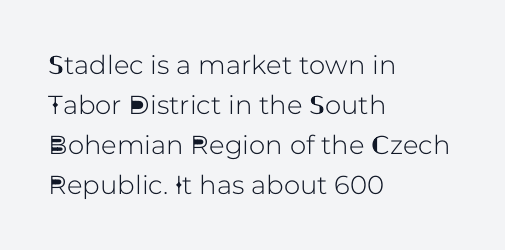
Descender tails drop into unmarked territory. Each word holds together tightly as a unit, with standard inter-letter gaps. Style check: upright. A student would call this left alignment; a typographer would say flush left, rag right. If you measured baseline to baseline, you'd find a middling distance.
